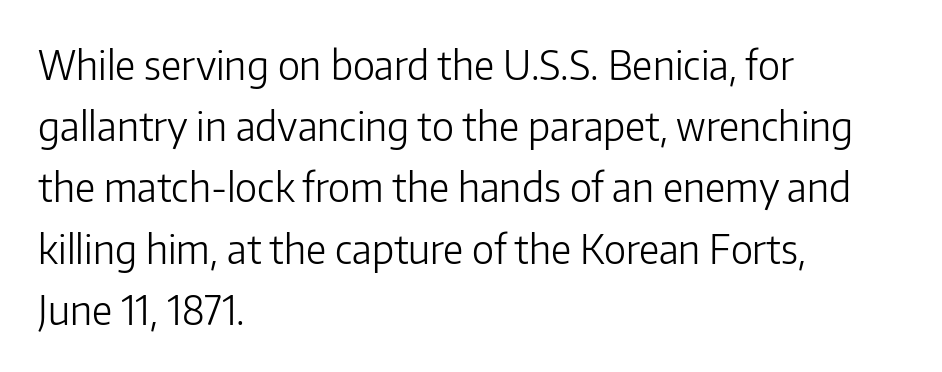
Q: Is the text bold? A: No.
Q: Is the text italic (slanted)? A: No, it is upright.
Q: Is the typeface a serif or a sans-serif typeface? A: Sans-serif.
Q: Is the text underlined? A: No.
Q: How is the paragraph aligned? A: Left-aligned.
Q: Is the spacing between letters normal or unusually wide? A: Normal.
Q: Is the spacing between lines tight, normal or loose? A: Normal.
Q: Width (condensed, normal, or wide)? A: Normal.
Q: Stroke contrast? A: Low.
Q: x-height? A: Medium.
Q: Monospaced? A: No.
